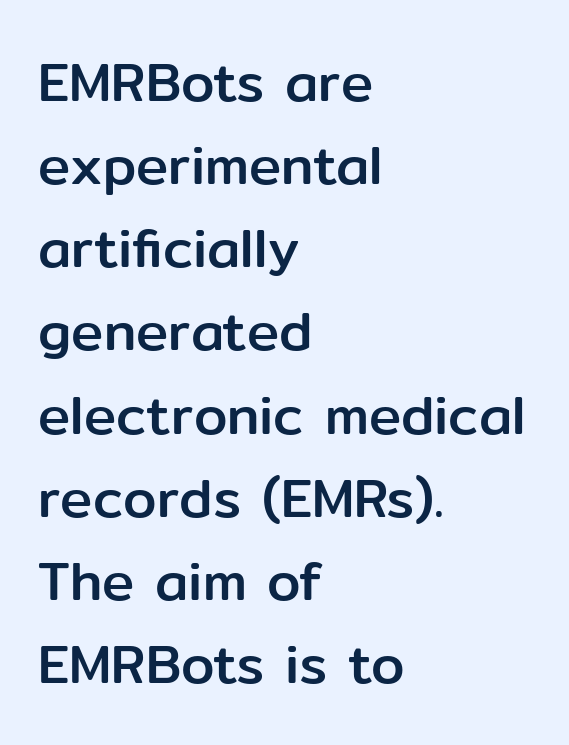
Q: Is the text italic (slanted)? A: No, it is upright.
Q: Is the typeface a serif or a sans-serif typeface? A: Sans-serif.
Q: Is the text underlined? A: No.
Q: How is the paragraph aligned? A: Left-aligned.
Q: Is the spacing between letters normal or unusually wide? A: Normal.
Q: Is the spacing between lines tight, normal or loose? A: Normal.
Q: Width (condensed, normal, or wide)? A: Normal.
Q: Stroke contrast? A: Low.
Q: x-height? A: Medium.
Q: Monospaced? A: No.
